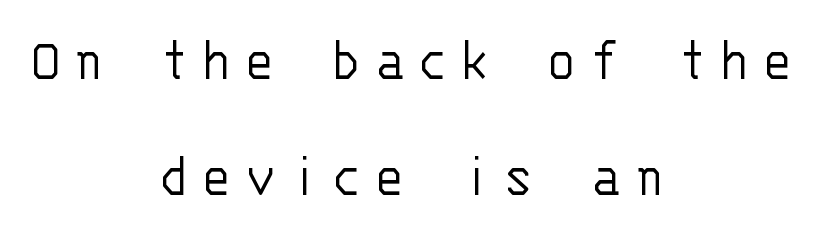
Q: Is the text bold? A: No.
Q: Is the text italic (slanted)? A: No, it is upright.
Q: Is the typeface a serif or a sans-serif typeface? A: Sans-serif.
Q: Is the text underlined? A: No.
Q: How is the paragraph aligned? A: Centered.
Q: Is the spacing between letters normal or unusually wide? A: Unusually wide.
Q: Width (condensed, normal, or wide)? A: Normal.
Q: Stroke contrast? A: Low.
Q: x-height? A: Large.
Q: Monospaced? A: Yes.
